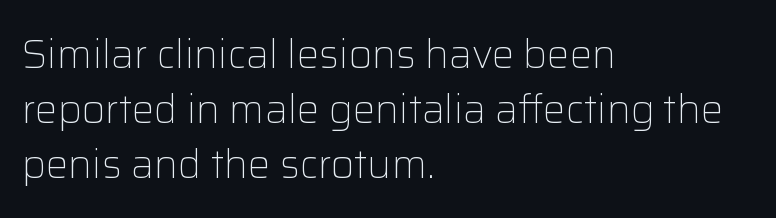
Upright lettering throughout. Unmarked baselines from the first word to the last. Is this a fixed-width face? No — the glyphs have proportional, varying widths. The type is set solid horizontally, with unmodified tracking.
